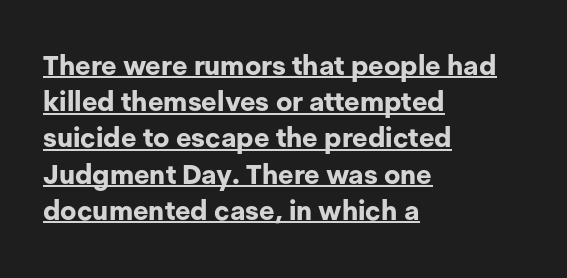
A baseline rule has been typeset under these characters. The lines in this sample share a left origin and differ only in where they stop. The specimen reads as upright at a glance. The letterforms sit shoulder to shoulder at normal distance. Weight: bold.
